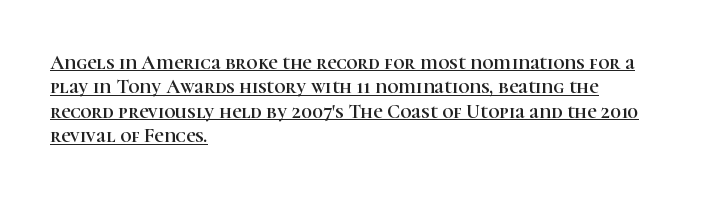
The image shows 20 px text type, upright; set left-aligned, line spacing 1.22x, normal letter spacing, underlined.
